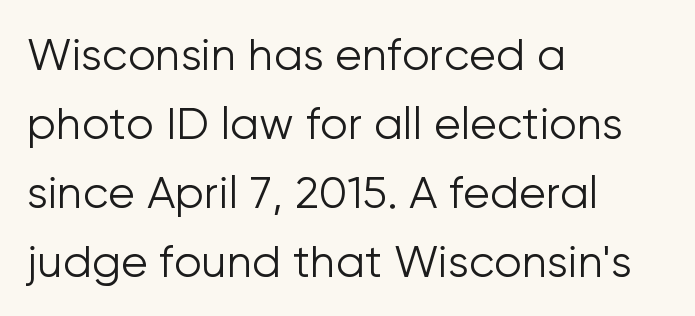
The horizontal fit of the characters is conventional and even. Nope, no serifs anywhere on these letters. On a weight scale, this lands at 450 or below. The glyphs are unaccompanied by any horizontal stroke below them.
